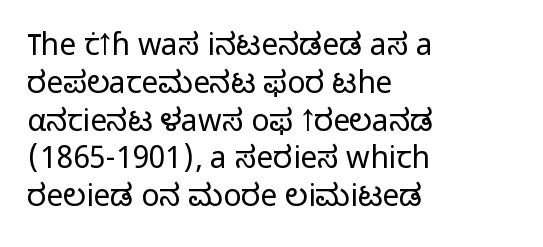
Q: Is the text bold? A: No.
Q: Is the text italic (slanted)? A: No, it is upright.
Q: Is the typeface a serif or a sans-serif typeface? A: Sans-serif.
Q: Is the text underlined? A: No.
Q: How is the paragraph aligned? A: Left-aligned.
Q: Is the spacing between letters normal or unusually wide? A: Normal.
Q: Is the spacing between lines tight, normal or loose? A: Normal.
Q: Width (condensed, normal, or wide)? A: Normal.
Q: Stroke contrast? A: Low.
Q: x-height? A: Medium.
Q: Monospaced? A: No.
